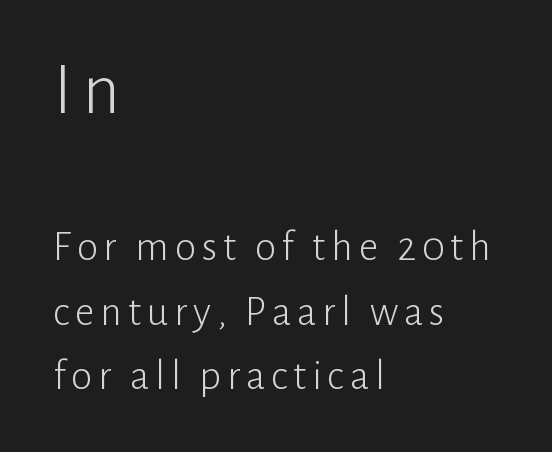
The rag falls on the right side of this text block. A typesetter would call this proportional, since set widths differ per character. The passage shown begins with its larger block and ends with its smaller one. The passage shown stacks its lines at a standard gap.
